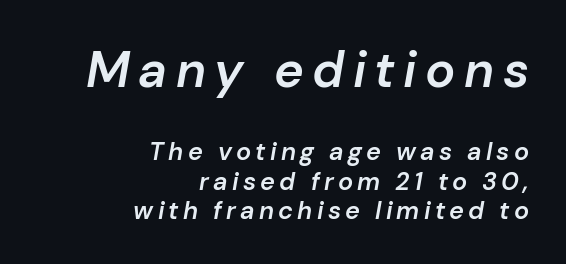
{"italic": "yes", "lean": "right", "slant_degrees": 10, "bold": "semi", "weight": "semibold", "width": "normal", "stroke_contrast": "low", "x_height": "medium", "monospaced": "no", "underline": "no", "align": "right", "line_spacing_ratio": 1.17, "larger_block": "first", "size_ratio": 2.0, "glyph_px": 50}
